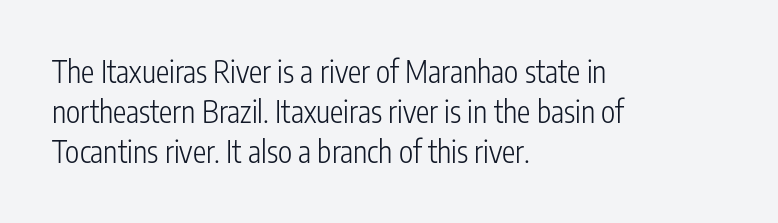
Note the varied advance widths — an 'i' is clearly narrower than an 'm'. The text block is weighted toward the left margin, trailing off unevenly rightward. Upright lettering throughout. The horizontal fit of the characters is conventional and even. The font family rendered here belongs to the sans-serif group. Leading: standard.
